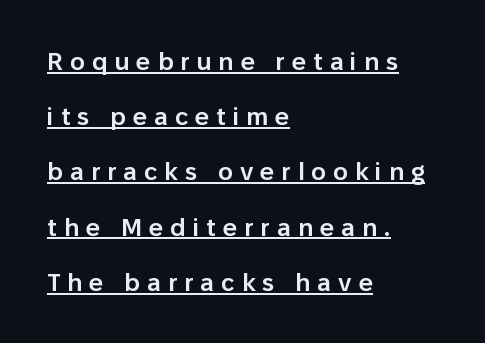
Q: Is the text bold? A: Semi-bold.
Q: Is the text italic (slanted)? A: No, it is upright.
Q: Is the text underlined? A: Yes.
Q: How is the paragraph aligned? A: Left-aligned.
Q: Is the spacing between letters normal or unusually wide? A: Unusually wide.
Q: Is the spacing between lines tight, normal or loose? A: Loose.
